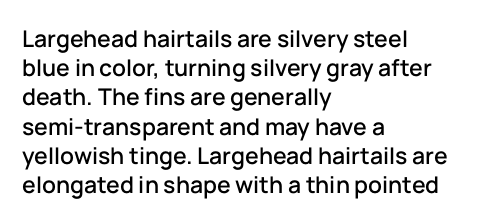
Interline gaps are of average width in this sample. Short note: letters normally spaced. Posture: vertical. The strip under each line holds only bare page. Which margin do the lines hug? The left one — the right edge is uneven.
